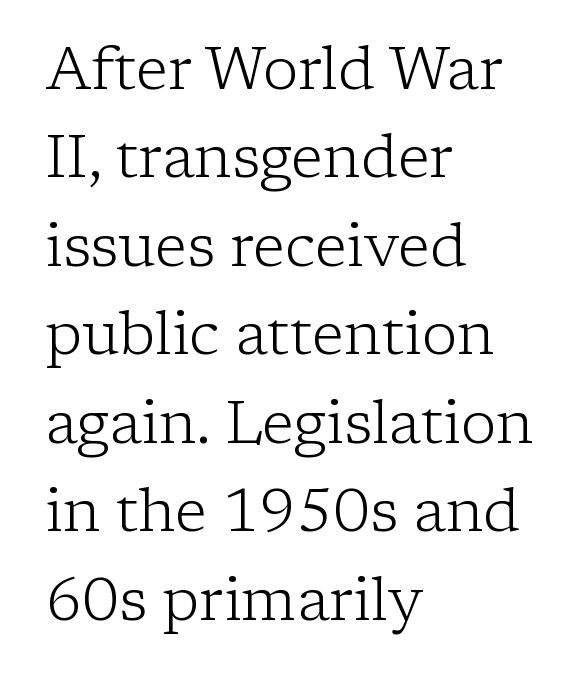
The image shows 59 px light serif type, upright; set left-aligned, normal line spacing (1.5x), normal letter spacing, not underlined; low stroke contrast and a medium x-height.
